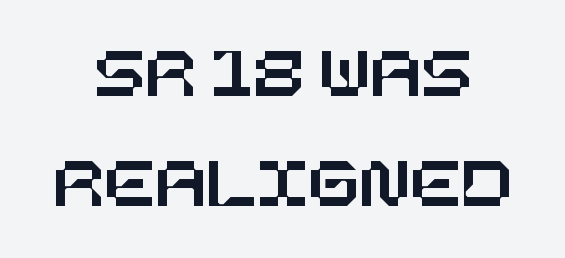
The passage shown is not underscored anywhere. The lines in this sample share a center point and differ in where they start and stop. The type is set solid horizontally, with unmodified tracking. Normally led — the rows are evenly, conventionally spaced. No italicization has been applied; the sample stays upright.
